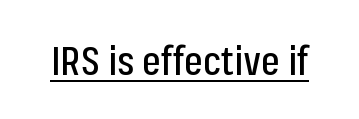
Q: Is the text italic (slanted)? A: No, it is upright.
Q: Is the typeface a serif or a sans-serif typeface? A: Sans-serif.
Q: Is the text underlined? A: Yes.
Q: Is the spacing between letters normal or unusually wide? A: Normal.
Q: Width (condensed, normal, or wide)? A: Condensed.
Q: Stroke contrast? A: Low.
Q: x-height? A: Medium.
Q: Monospaced? A: No.
